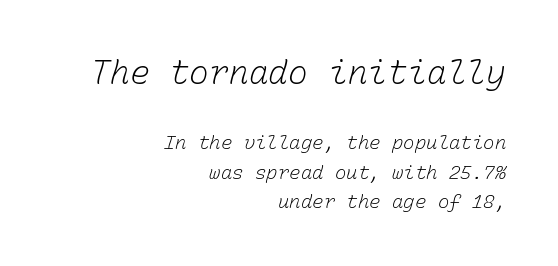
Tracking here is standard; glyphs follow each other at the usual distance. Horizontal alignment here is rightward, an uncommon choice for prose. The string is rendered with underlining switched off. Regarding leading, the lines here are spaced in the standard way. Larger block? The one above; the one below is distinctly smaller.
